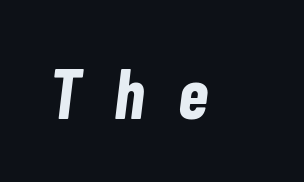
{"italic": "yes", "lean": "right", "slant_degrees": 7, "bold": "yes", "weight": "bold", "width": "condensed", "stroke_contrast": "low", "x_height": "medium", "monospaced": "no", "underline": "no", "letter_spacing": "wide", "letter_spacing_em": 0.48, "glyph_px": 70}
